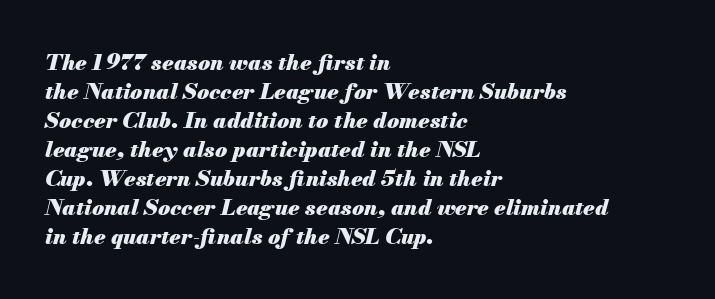
The whole block is typeset with a tilt. A dark, heavy texture on the line: the type is bold. Summary of vertical rhythm: regular, with standard interline spacing. Students, note that the glyphs here touch the page at normal intervals. Layout note: lines flush left. Clear beneath every line of the passage.
